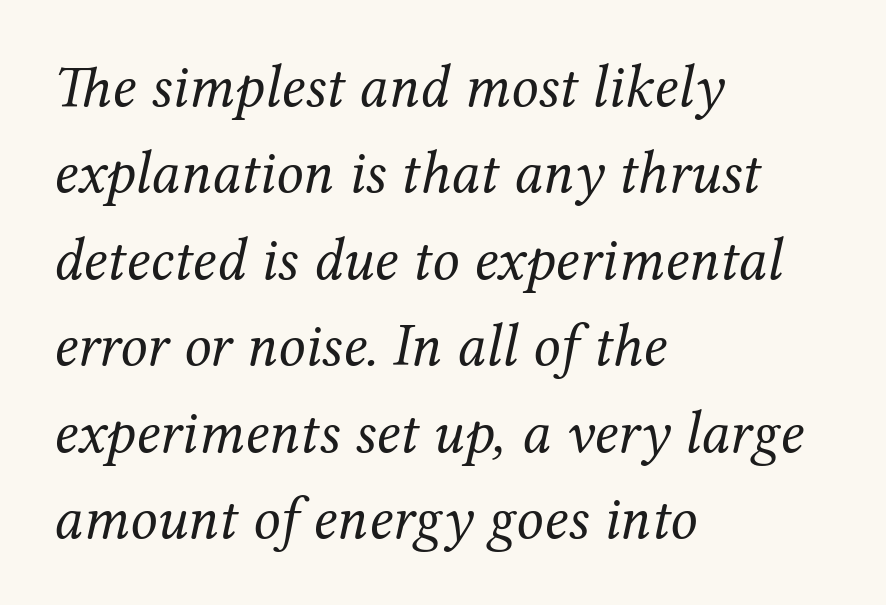
Q: Is the text bold? A: No.
Q: Is the text italic (slanted)? A: Yes, it leans right by about 12 degrees.
Q: Is the typeface a serif or a sans-serif typeface? A: Serif.
Q: Is the text underlined? A: No.
Q: How is the paragraph aligned? A: Left-aligned.
Q: Is the spacing between letters normal or unusually wide? A: Normal.
Q: Is the spacing between lines tight, normal or loose? A: Normal.
Q: Width (condensed, normal, or wide)? A: Normal.
Q: Stroke contrast? A: Medium.
Q: x-height? A: Medium.
Q: Monospaced? A: No.
